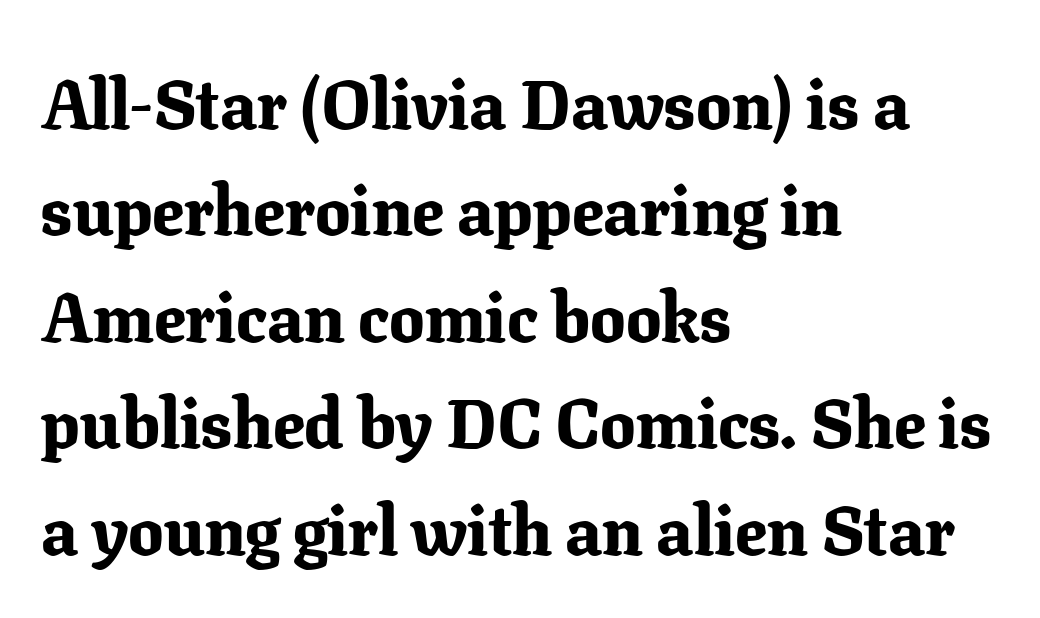
{"serif": "yes", "italic": "no", "bold": "yes", "weight": "bold", "width": "normal", "stroke_contrast": "low", "x_height": "medium", "monospaced": "no", "underline": "no", "align": "left", "line_spacing": "normal", "line_spacing_ratio": 1.52, "letter_spacing": "normal", "letter_spacing_em": 0.0, "glyph_px": 70}
